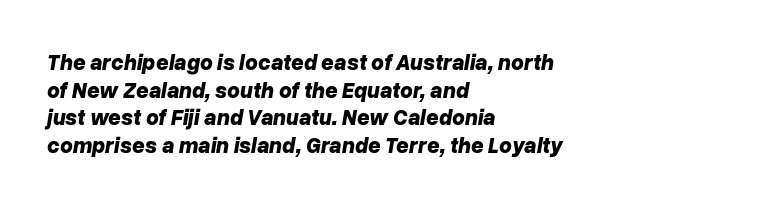
Q: Is the text bold? A: Yes.
Q: Is the text italic (slanted)? A: Yes, it leans right by about 10 degrees.
Q: Is the text underlined? A: No.
Q: How is the paragraph aligned? A: Left-aligned.
Q: Is the spacing between letters normal or unusually wide? A: Normal.
Q: Is the spacing between lines tight, normal or loose? A: Normal.
